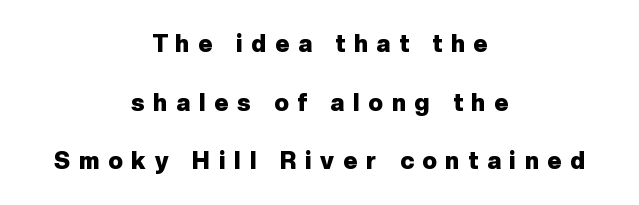
The image shows 24 px bold type, upright; set centered, loose line spacing (2.44x), unusually wide letter spacing (+0.37 em), not underlined.
